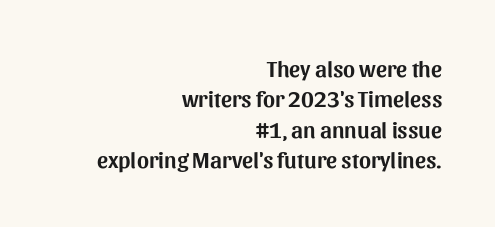
Look at the tracking — it's just the regular setting, nothing added. Horizontal bands of white between lines are of average thickness. Quick note: underline off. The lettering holds an erect, upright posture throughout. The lines are quadded right.
